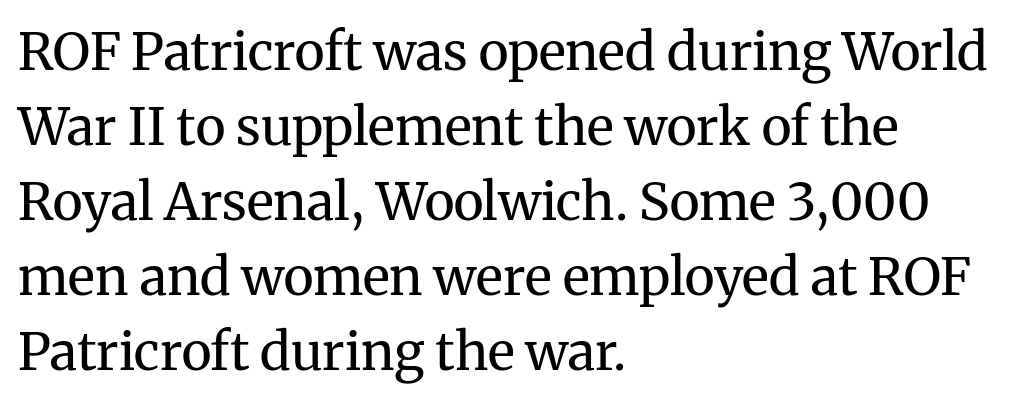
The image shows 52 px regular-weight serif type, upright; set left-aligned, normal line spacing (1.44x), normal letter spacing, not underlined; medium stroke contrast and a medium x-height.
